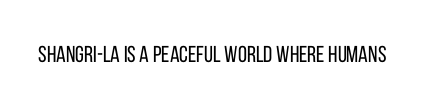
The image shows 23 px text type, upright; set normal letter spacing, not underlined.
